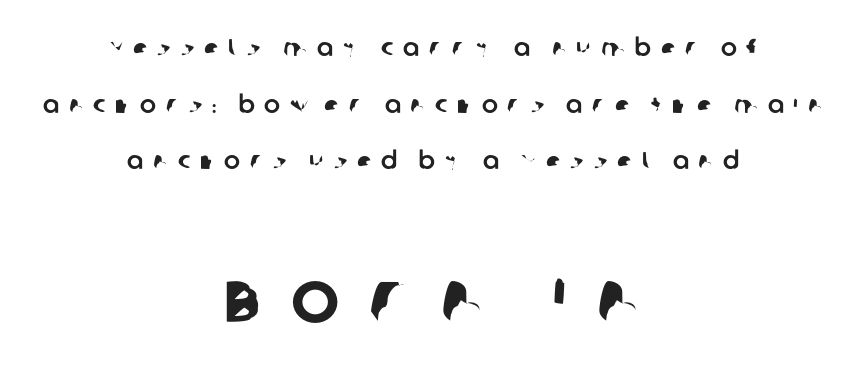
Horizontal alignment here is central, giving a formal, balanced look. Nobody drew a line under any word here. The letters advance in unequal steps, a hallmark of proportional type. You could fit nearly another row in the gap between these rows. Tracking value appears strongly positive — letters spread wide. Of the two passages, the one underneath uses the larger point size.
